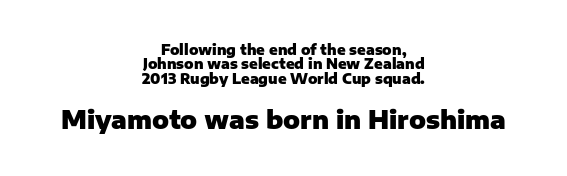
Q: Is the text bold? A: Yes.
Q: Is the text italic (slanted)? A: No, it is upright.
Q: Is the text underlined? A: No.
Q: How is the paragraph aligned? A: Centered.
Q: Is the spacing between letters normal or unusually wide? A: Normal.
Q: Is the spacing between lines tight, normal or loose? A: Tight.
Q: Which block of text is set in a larger size, the first (top) or the second (bottom)? A: The second (bottom) one.
